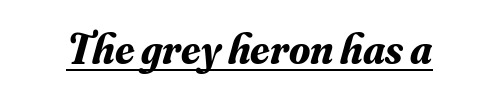
Q: Is the text bold? A: Yes.
Q: Is the text italic (slanted)? A: Yes, it leans right by about 16 degrees.
Q: Is the typeface a serif or a sans-serif typeface? A: Serif.
Q: Is the text underlined? A: Yes.
Q: Is the spacing between letters normal or unusually wide? A: Normal.
Q: Width (condensed, normal, or wide)? A: Normal.
Q: Stroke contrast? A: Medium.
Q: x-height? A: Small.
Q: Monospaced? A: No.
